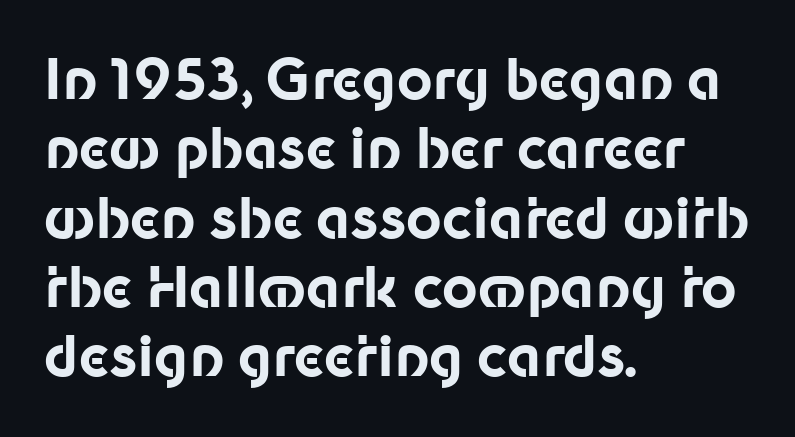
The image shows 55 px bold sans-serif type, upright; set left-aligned, normal line spacing (1.26x), normal letter spacing, not underlined; low stroke contrast and a medium x-height.
